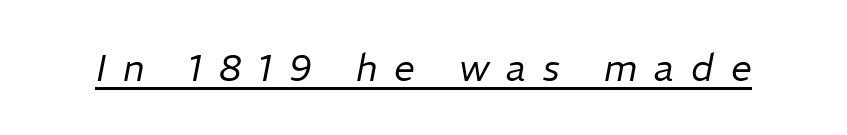
The image shows 37 px regular-weight type, italic (leaning right); set unusually wide letter spacing (+0.46 em), underlined; low stroke contrast and a medium x-height.
